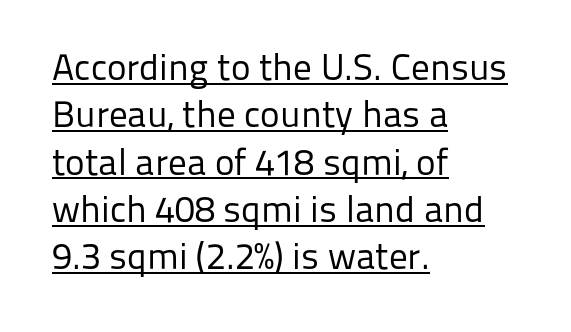
The image shows 37 px regular-weight sans-serif type, upright; set left-aligned, normal line spacing (1.28x), normal letter spacing, underlined; low stroke contrast and a medium x-height.
